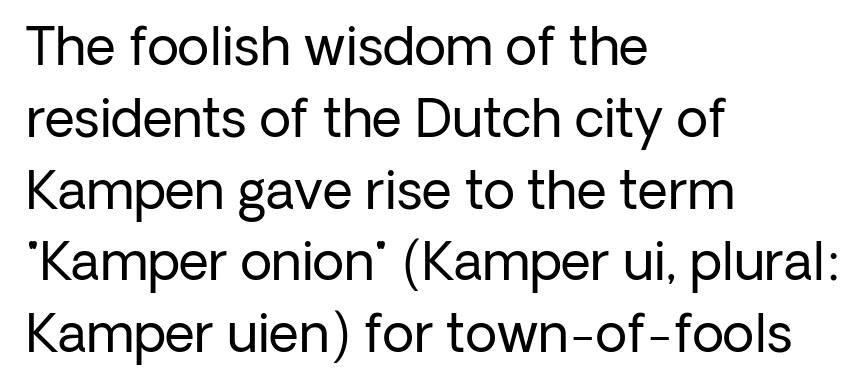
The compositor pushed each line to the left boundary. You can tell it's not italic because the verticals are truly vertical. This rendering features lettering with no underline. One glance says typical: line gaps are just what's usual.
